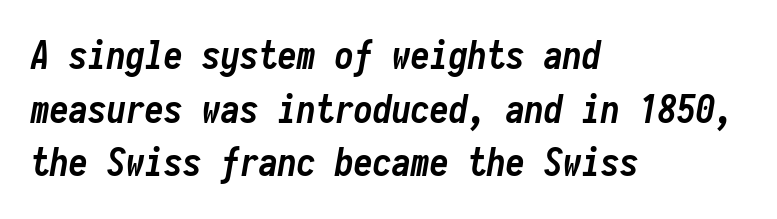
{"italic": "yes", "lean": "right", "slant_degrees": 10, "bold": "yes", "weight": "semibold", "width": "condensed", "stroke_contrast": "low", "x_height": "medium", "monospaced": "yes", "underline": "no", "align": "left", "line_spacing": "normal", "line_spacing_ratio": 1.41, "letter_spacing": "normal", "letter_spacing_em": 0.0, "glyph_px": 38}
